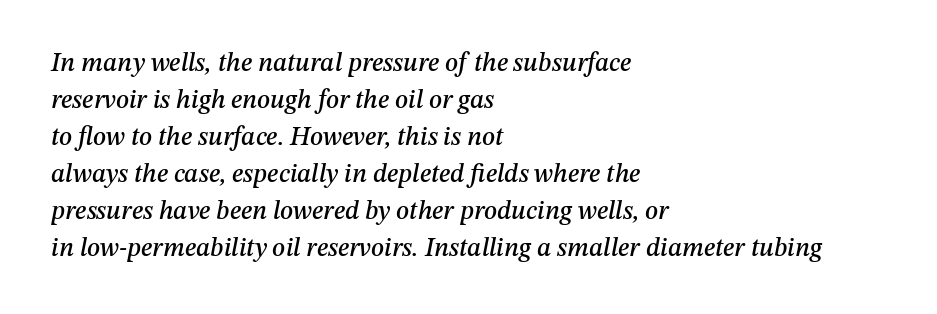
Q: Is the text italic (slanted)? A: Yes, it leans right by about 12 degrees.
Q: Is the text underlined? A: No.
Q: How is the paragraph aligned? A: Left-aligned.
Q: Is the spacing between letters normal or unusually wide? A: Normal.
Q: Is the spacing between lines tight, normal or loose? A: Normal.
